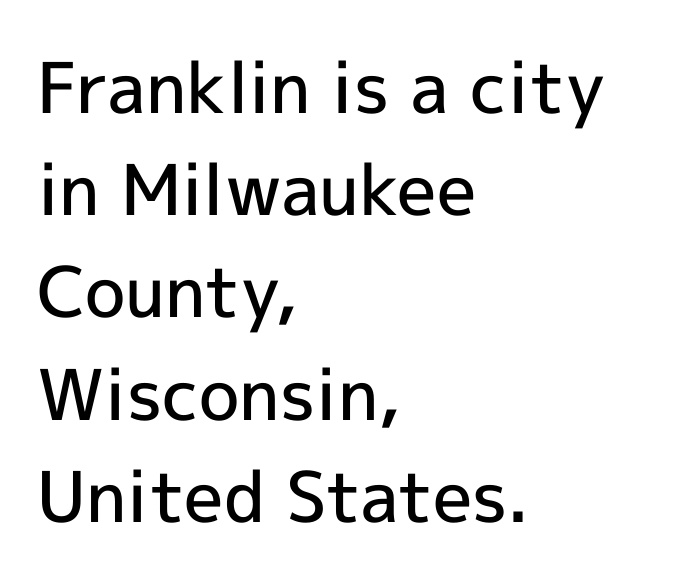
Q: Is the text bold? A: Semi-bold.
Q: Is the text italic (slanted)? A: No, it is upright.
Q: Is the typeface a serif or a sans-serif typeface? A: Sans-serif.
Q: Is the text underlined? A: No.
Q: How is the paragraph aligned? A: Left-aligned.
Q: Is the spacing between letters normal or unusually wide? A: Normal.
Q: Is the spacing between lines tight, normal or loose? A: Normal.
Q: Width (condensed, normal, or wide)? A: Normal.
Q: x-height? A: Medium.
Q: Monospaced? A: No.
